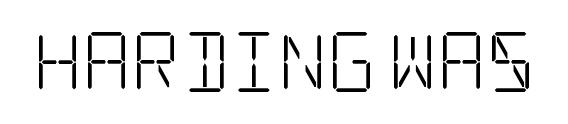
The image shows 60 px light, condensed serif type, upright; set normal letter spacing, not underlined; low stroke contrast and a large x-height.
